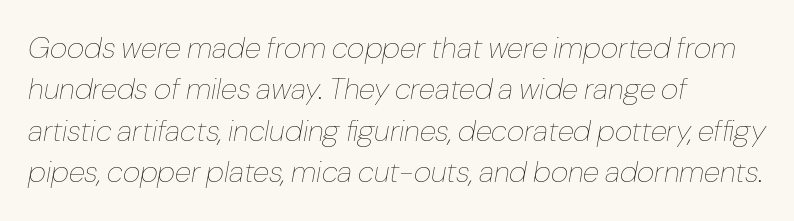
The rendering keeps characters at their native spacing. Layout note: lines flush left. In terms of leading, this rendering sits right in the middle. The face used here is proportionally spaced, like ordinary book or web type.
